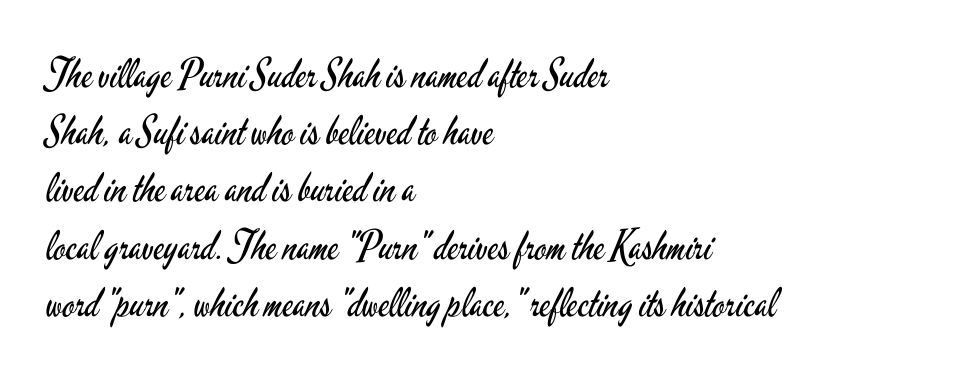
{"serif": "no", "bold": "no", "weight": "regular", "width": "condensed", "stroke_contrast": "low", "x_height": "small", "monospaced": "no", "underline": "no", "align": "left", "line_spacing": "normal", "line_spacing_ratio": 1.43, "letter_spacing": "normal", "letter_spacing_em": 0.0, "glyph_px": 40}
